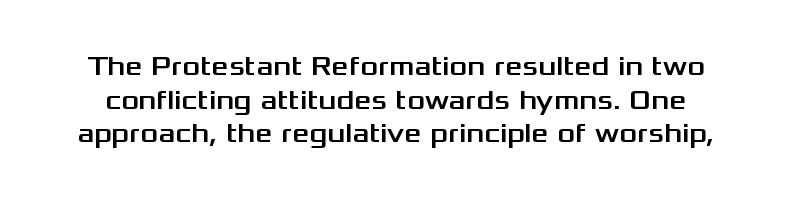
Q: Is the text italic (slanted)? A: No, it is upright.
Q: Is the text underlined? A: No.
Q: Is the spacing between letters normal or unusually wide? A: Normal.
Q: Is the spacing between lines tight, normal or loose? A: Normal.
